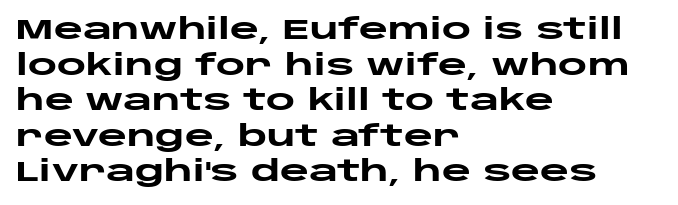
The image shows 28 px heavy, wide sans-serif type, upright; set left-aligned, normal line spacing (1.27x), normal letter spacing, not underlined; low stroke contrast and a large x-height.
